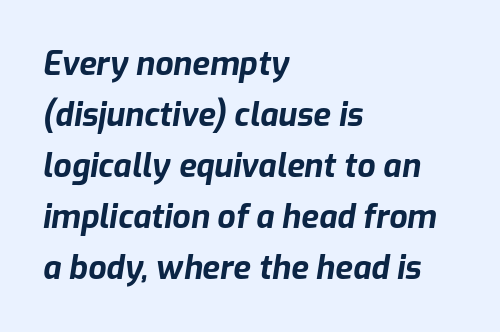
As a designer I'd log this as weight 700, bold. Default kerning and tracking; the words read as compact shapes. If you measured baseline to baseline, you'd find a middling distance. The rag falls on the right side of this text block. Anything drawn beneath the words? Only blank space. Character widths vary here, with narrow letters taking less room than wide ones.
